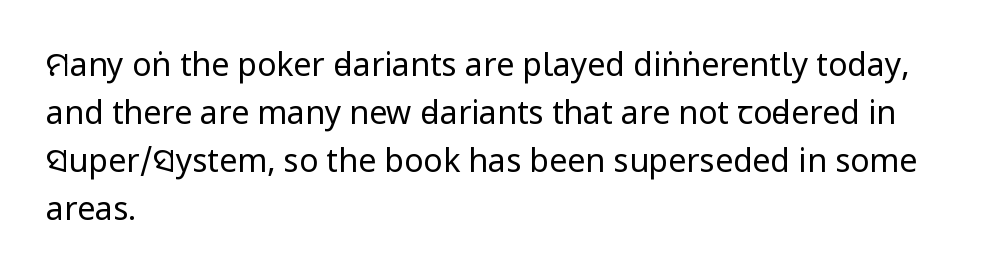
{"serif": "no", "italic": "no", "bold": "no", "weight": "regular", "width": "condensed", "stroke_contrast": "low", "underline": "no", "align": "left", "line_spacing": "normal", "line_spacing_ratio": 1.5, "letter_spacing": "normal", "letter_spacing_em": 0.0, "glyph_px": 32}
